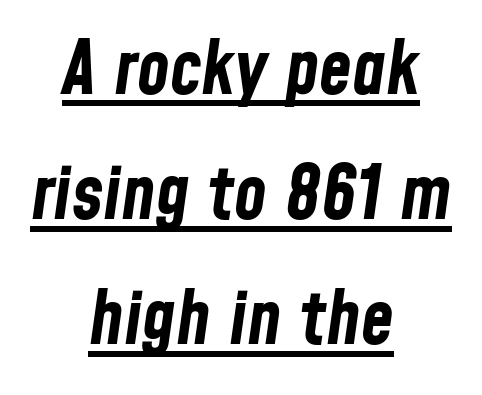
{"italic": "yes", "lean": "right", "slant_degrees": 8, "bold": "yes", "weight": "bold", "width": "condensed", "stroke_contrast": "low", "x_height": "medium", "monospaced": "no", "underline": "yes", "align": "center", "line_spacing": "normal", "line_spacing_ratio": 1.67, "letter_spacing": "normal", "letter_spacing_em": 0.0, "glyph_px": 75}
